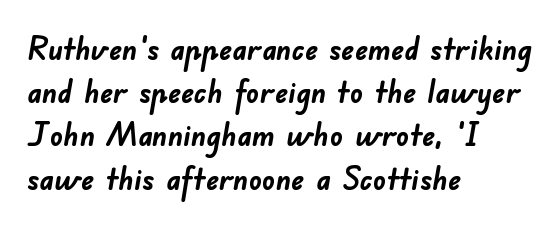
{"serif": "no", "bold": "yes", "weight": "semibold", "width": "normal", "stroke_contrast": "low", "x_height": "small", "monospaced": "no", "underline": "no", "align": "left", "line_spacing": "normal", "line_spacing_ratio": 1.35, "letter_spacing": "normal", "letter_spacing_em": 0.0, "glyph_px": 32}
